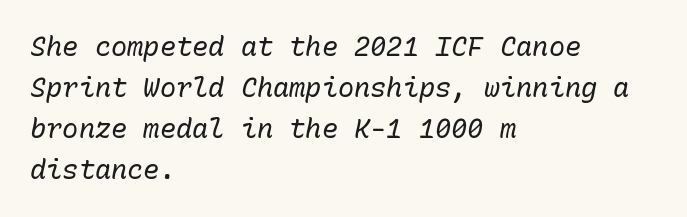
Italic: yes, the glyphs are oblique. Does the copy run flush right? No — it runs flush left. Underline: absent. Vertically, the passage feels balanced, rows spaced as you'd expect. The letters sit at their default tracking, neither squeezed nor spread.
